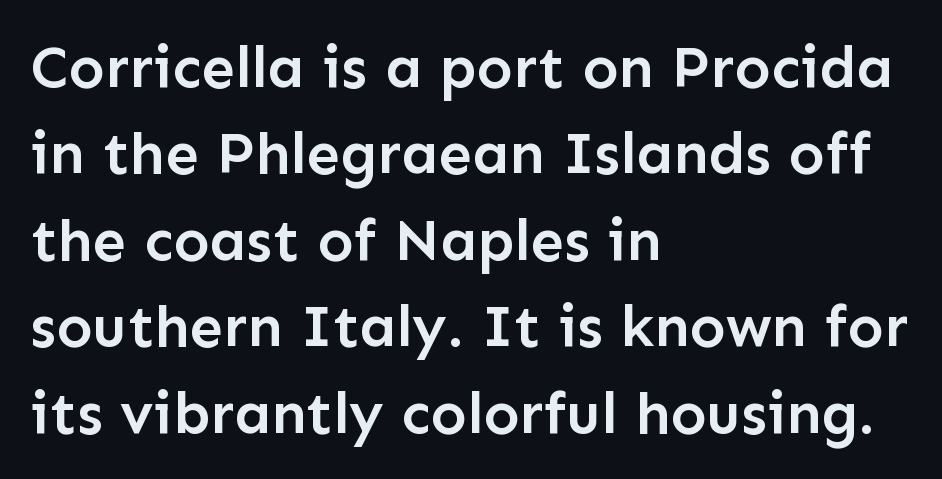
{"serif": "no", "italic": "no", "bold": "semi", "weight": "semibold", "width": "normal", "stroke_contrast": "low", "x_height": "medium", "monospaced": "no", "underline": "no", "align": "left", "line_spacing": "normal", "line_spacing_ratio": 1.44, "letter_spacing": "normal", "letter_spacing_em": 0.0, "glyph_px": 60}
